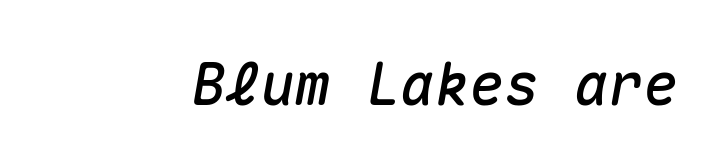
Q: Is the text italic (slanted)? A: Yes, it leans right by about 10 degrees.
Q: Is the text underlined? A: No.
Q: Is the spacing between letters normal or unusually wide? A: Normal.
Q: Width (condensed, normal, or wide)? A: Normal.
Q: Stroke contrast? A: Medium.
Q: x-height? A: Medium.
Q: Monospaced? A: Yes.
